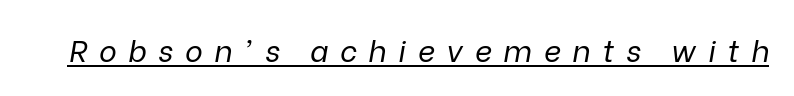
Q: Is the text bold? A: No.
Q: Is the text italic (slanted)? A: Yes, it leans right by about 9 degrees.
Q: Is the text underlined? A: Yes.
Q: Is the spacing between letters normal or unusually wide? A: Unusually wide.
Q: Width (condensed, normal, or wide)? A: Normal.
Q: Stroke contrast? A: Low.
Q: x-height? A: Medium.
Q: Monospaced? A: No.
